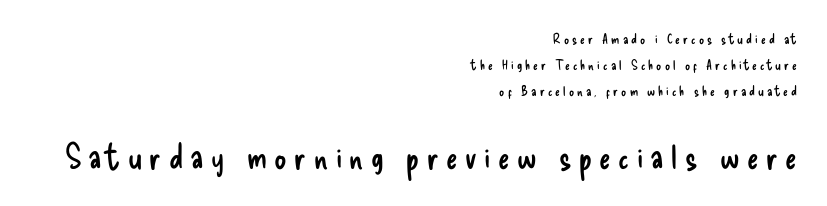
{"serif": "no", "italic": "no", "bold": "no", "weight": "regular", "width": "condensed", "stroke_contrast": "low", "x_height": "small", "monospaced": "no", "underline": "no", "align": "right", "line_spacing_ratio": 1.85, "letter_spacing": "wide", "letter_spacing_em": 0.22, "larger_block": "second", "size_ratio": 2.43, "glyph_px": 34}
